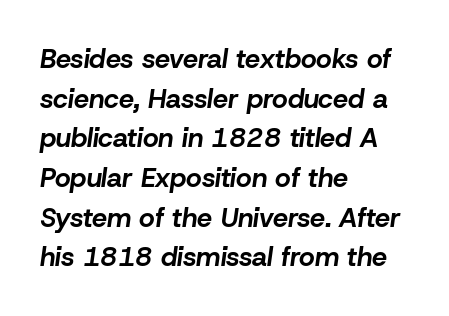
Words appear dense and cohesive because spacing is normal. Underlining? Definitely not there. The face used here has the dense, thick strokes of a bold. The rag falls on the right side of this text block. The font's italic variant was chosen for this text. The vertical gap from one line to the next is medium.
